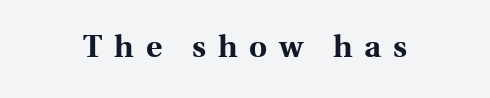
The image shows 31 px bold serif type, upright; set unusually wide letter spacing (+0.38 em), not underlined; a medium x-height.
